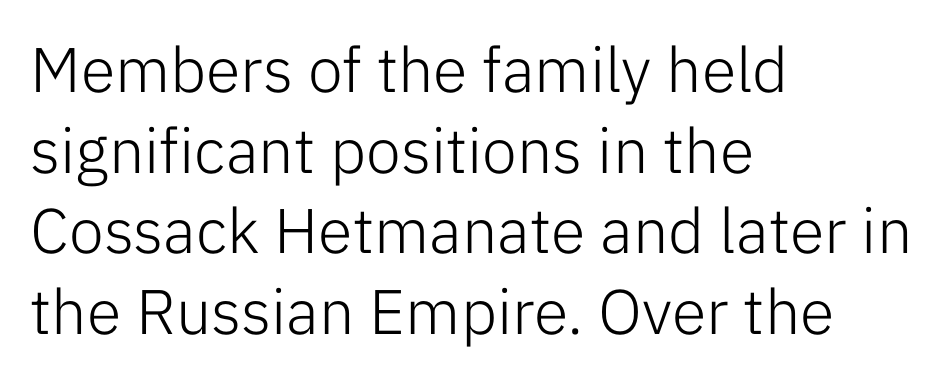
The image shows 63 px light sans-serif type, upright; set left-aligned, normal line spacing (1.28x), normal letter spacing, not underlined; low stroke contrast and a medium x-height.
